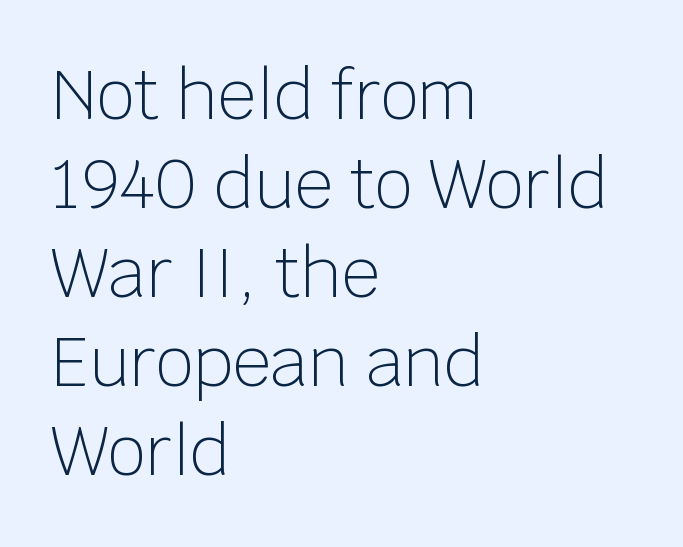
{"serif": "no", "italic": "no", "bold": "no", "weight": "light", "width": "normal", "stroke_contrast": "low", "x_height": "large", "monospaced": "no", "underline": "no", "align": "left", "line_spacing": "normal", "line_spacing_ratio": 1.33, "letter_spacing": "normal", "letter_spacing_em": 0.0, "glyph_px": 67}
